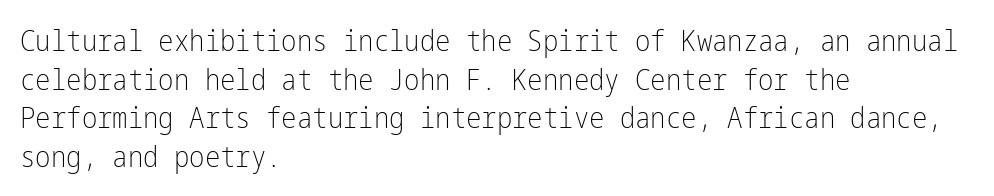
The image shows 29 px light, condensed sans-serif type, upright; set left-aligned, normal line spacing (1.33x), normal letter spacing, not underlined; low stroke contrast and a medium x-height.
